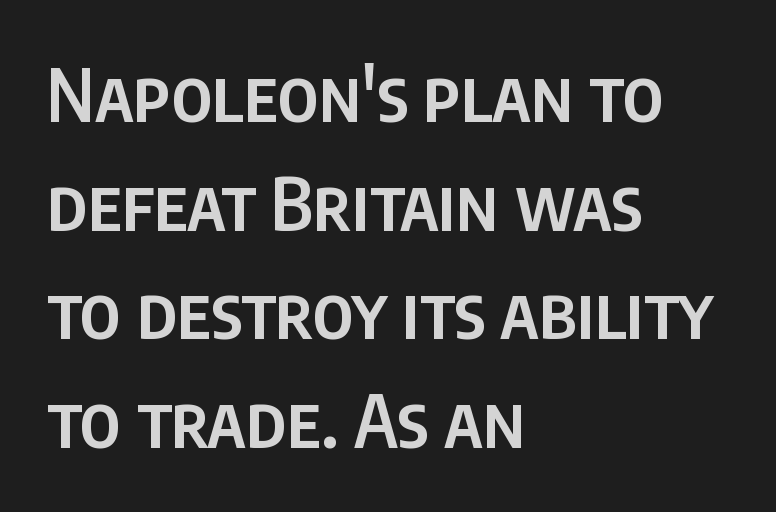
The image shows 72 px semibold, condensed sans-serif type, upright; set left-aligned, normal line spacing (1.51x), normal letter spacing, not underlined; low stroke contrast and a large x-height.
